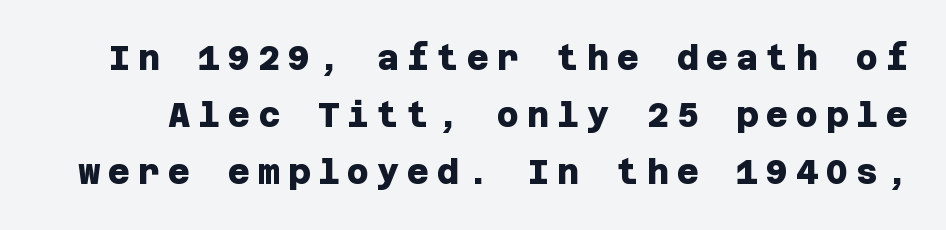
These lines are composed in type without serifs. What's the leading like? Ordinary, nothing unusual. Quick note: underline off. In terms of letterspacing, this is a distinctly airy, spread setting. Strong, thick strokes mark this as bold type.
